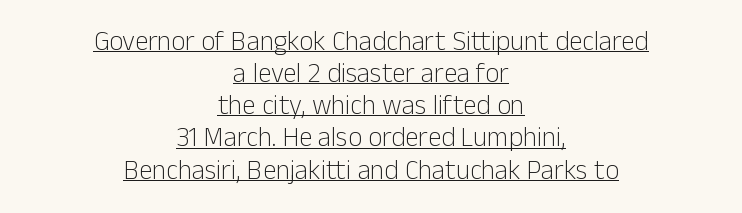
Q: Is the text bold? A: No.
Q: Is the text italic (slanted)? A: No, it is upright.
Q: Is the text underlined? A: Yes.
Q: How is the paragraph aligned? A: Centered.
Q: Is the spacing between letters normal or unusually wide? A: Normal.
